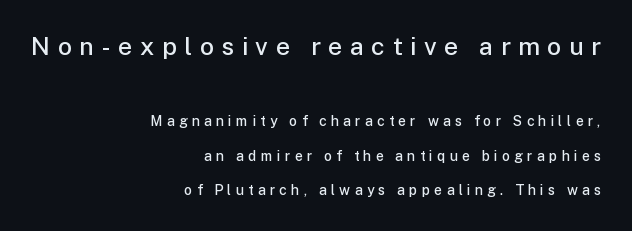
Q: Is the text bold? A: Semi-bold.
Q: Is the text italic (slanted)? A: No, it is upright.
Q: Is the text underlined? A: No.
Q: How is the paragraph aligned? A: Right-aligned.
Q: Is the spacing between letters normal or unusually wide? A: Unusually wide.
Q: Is the spacing between lines tight, normal or loose? A: Loose.
Q: Which block of text is set in a larger size, the first (top) or the second (bottom)? A: The first (top) one.
